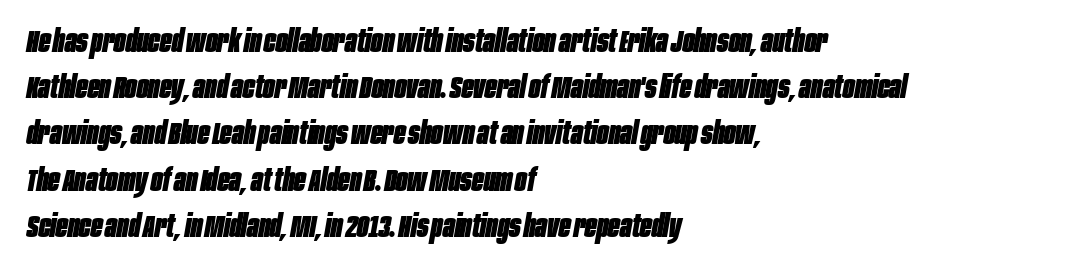
{"italic": "yes", "lean": "right", "slant_degrees": 10, "bold": "yes", "weight": "heavy", "width": "condensed", "stroke_contrast": "low", "x_height": "large", "monospaced": "no", "underline": "no", "align": "left", "line_spacing": "normal", "line_spacing_ratio": 1.49, "letter_spacing": "normal", "letter_spacing_em": 0.0, "glyph_px": 31}
